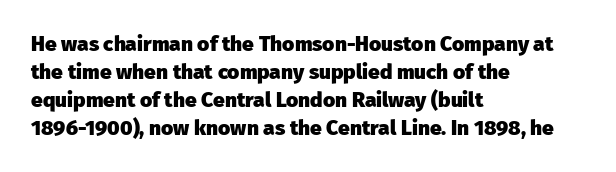
The image shows 21 px bold type, upright; set left-aligned, normal line spacing (1.33x), normal letter spacing, not underlined.
